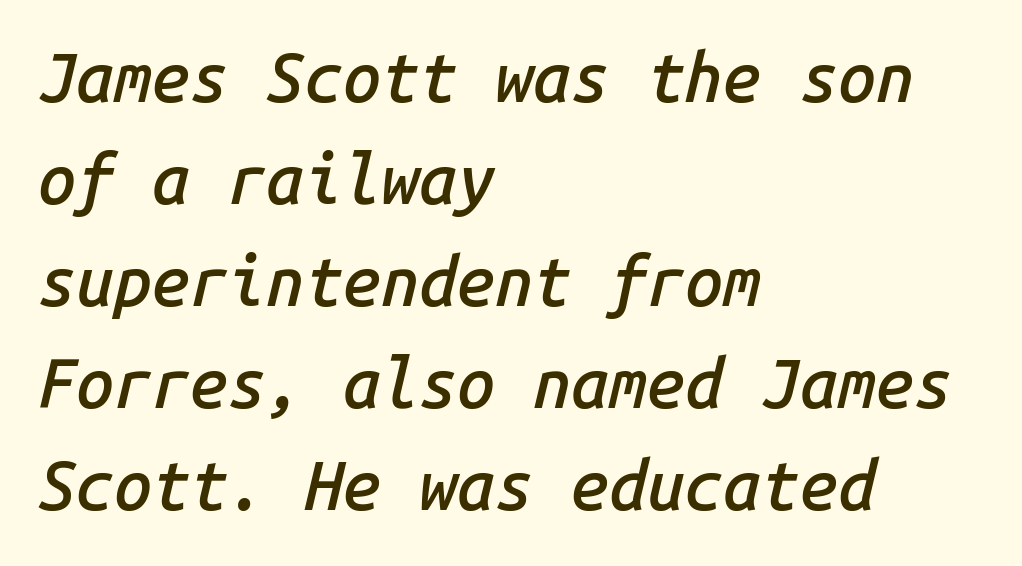
{"italic": "yes", "lean": "right", "slant_degrees": 14, "bold": "semi", "weight": "semibold", "width": "normal", "stroke_contrast": "low", "x_height": "medium", "monospaced": "yes", "underline": "no", "align": "left", "line_spacing": "normal", "line_spacing_ratio": 1.5, "letter_spacing": "normal", "letter_spacing_em": 0.0, "glyph_px": 68}
